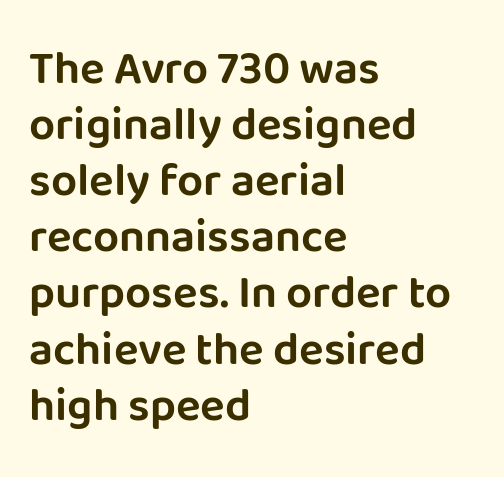
Q: Is the text italic (slanted)? A: No, it is upright.
Q: Is the typeface a serif or a sans-serif typeface? A: Sans-serif.
Q: Is the text underlined? A: No.
Q: How is the paragraph aligned? A: Left-aligned.
Q: Is the spacing between letters normal or unusually wide? A: Normal.
Q: Width (condensed, normal, or wide)? A: Normal.
Q: Stroke contrast? A: Low.
Q: x-height? A: Large.
Q: Monospaced? A: No.
